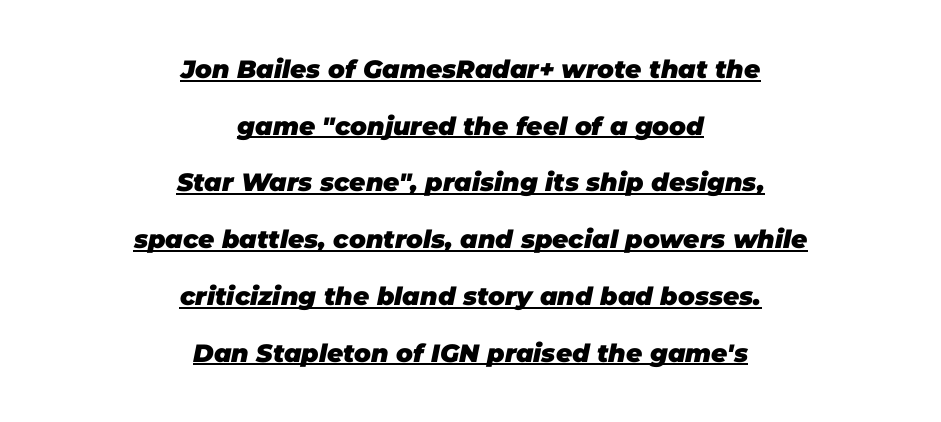
Q: Is the text bold? A: Yes.
Q: Is the text italic (slanted)? A: Yes, it leans right by about 11 degrees.
Q: Is the text underlined? A: Yes.
Q: How is the paragraph aligned? A: Centered.
Q: Is the spacing between letters normal or unusually wide? A: Normal.
Q: Is the spacing between lines tight, normal or loose? A: Loose.
